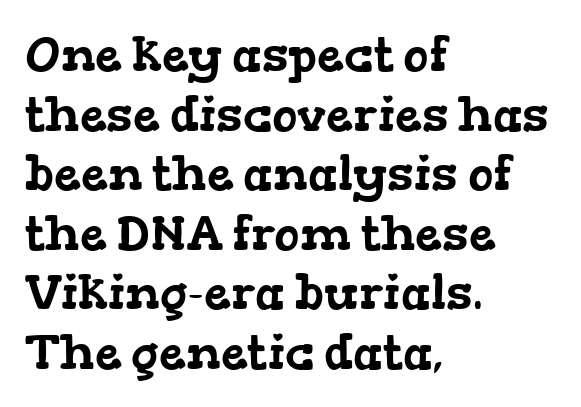
Q: Is the typeface a serif or a sans-serif typeface? A: Serif.
Q: Is the text underlined? A: No.
Q: How is the paragraph aligned? A: Left-aligned.
Q: Is the spacing between letters normal or unusually wide? A: Normal.
Q: Width (condensed, normal, or wide)? A: Wide.
Q: Stroke contrast? A: Low.
Q: x-height? A: Medium.
Q: Monospaced? A: No.
